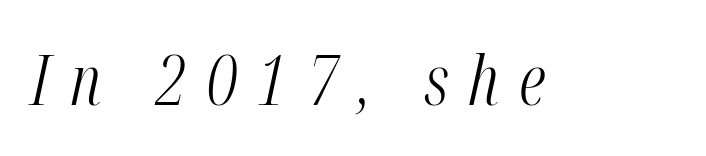
{"italic": "yes", "lean": "right", "slant_degrees": 12, "bold": "no", "weight": "light", "width": "condensed", "stroke_contrast": "medium", "x_height": "medium", "monospaced": "no", "underline": "no", "letter_spacing": "wide", "letter_spacing_em": 0.28, "glyph_px": 70}
